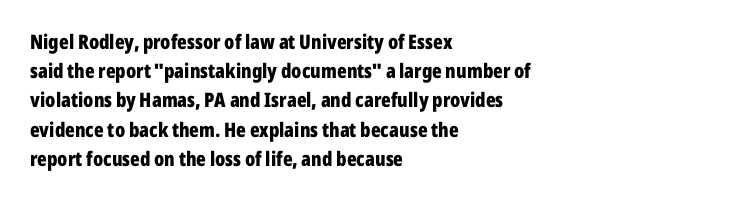
{"italic": "no", "bold": "yes", "underline": "no", "align": "left", "line_spacing": "normal", "line_spacing_ratio": 1.46, "letter_spacing": "normal", "letter_spacing_em": 0.0, "glyph_px": 20}
